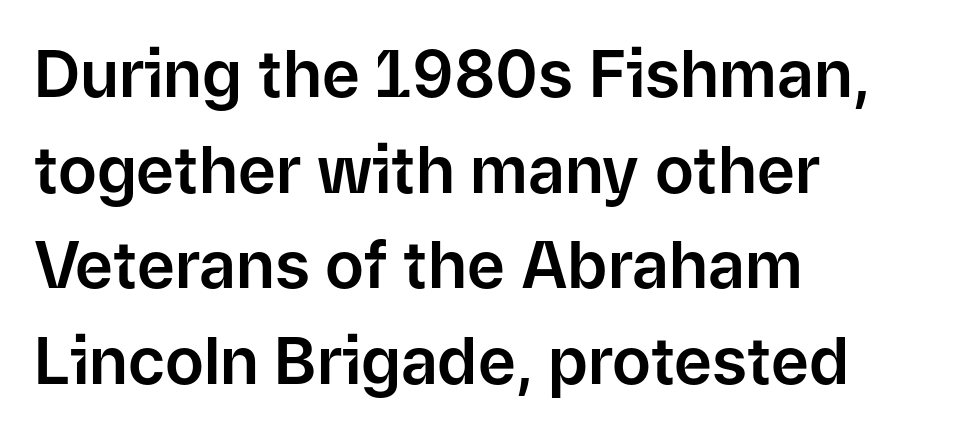
The image shows 65 px sans-serif type, upright; set left-aligned, normal line spacing (1.47x), normal letter spacing, not underlined; low stroke contrast and a medium x-height.
